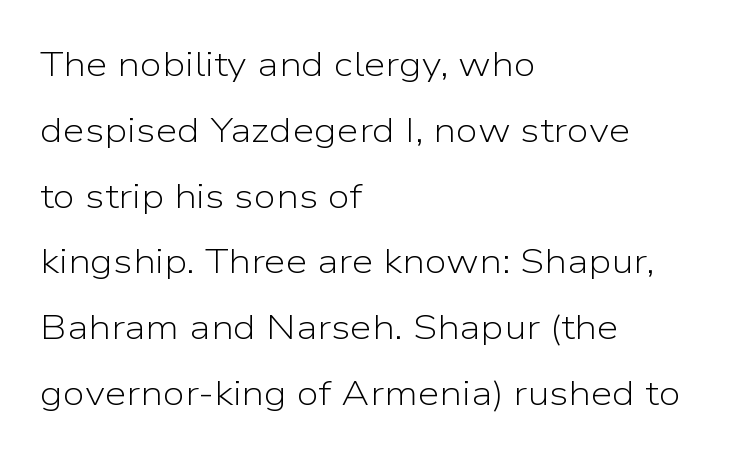
Q: Is the text bold? A: No.
Q: Is the text italic (slanted)? A: No, it is upright.
Q: Is the typeface a serif or a sans-serif typeface? A: Sans-serif.
Q: Is the text underlined? A: No.
Q: How is the paragraph aligned? A: Left-aligned.
Q: Is the spacing between letters normal or unusually wide? A: Normal.
Q: Width (condensed, normal, or wide)? A: Normal.
Q: Stroke contrast? A: Low.
Q: x-height? A: Medium.
Q: Monospaced? A: No.
